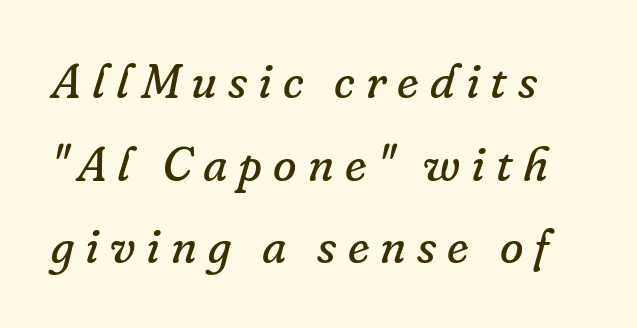
The image shows 48 px regular-weight serif type, italic (leaning right); set line spacing 1.72x, unusually wide letter spacing (+0.23 em), not underlined; low stroke contrast and a small x-height.
